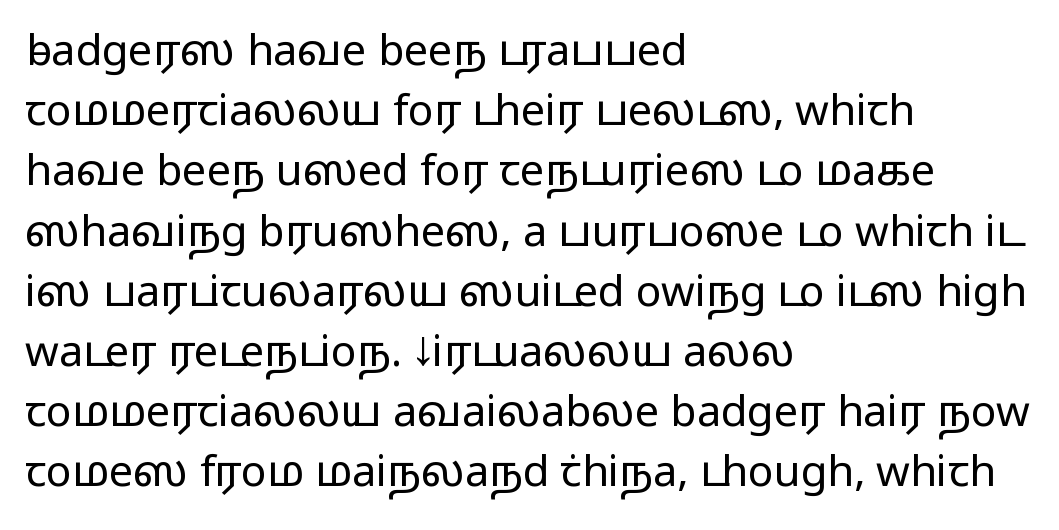
Q: Is the text bold? A: No.
Q: Is the text italic (slanted)? A: No, it is upright.
Q: Is the typeface a serif or a sans-serif typeface? A: Sans-serif.
Q: Is the text underlined? A: No.
Q: How is the paragraph aligned? A: Left-aligned.
Q: Is the spacing between letters normal or unusually wide? A: Normal.
Q: Is the spacing between lines tight, normal or loose? A: Normal.
Q: Width (condensed, normal, or wide)? A: Wide.
Q: Stroke contrast? A: Low.
Q: x-height? A: Medium.
Q: Monospaced? A: No.
